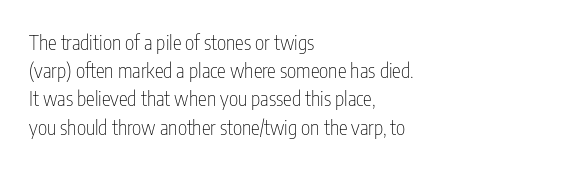
The image shows 20 px text type, upright; set left-aligned, normal line spacing (1.41x), normal letter spacing, not underlined.
